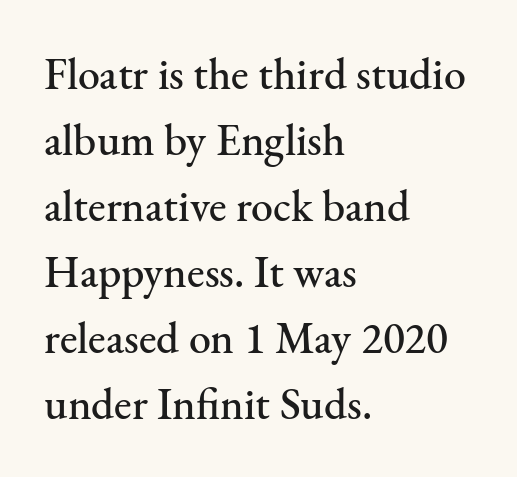
{"serif": "yes", "italic": "no", "width": "normal", "stroke_contrast": "medium", "x_height": "small", "monospaced": "no", "underline": "no", "align": "left", "line_spacing": "normal", "line_spacing_ratio": 1.5, "letter_spacing": "normal", "letter_spacing_em": 0.0, "glyph_px": 44}
